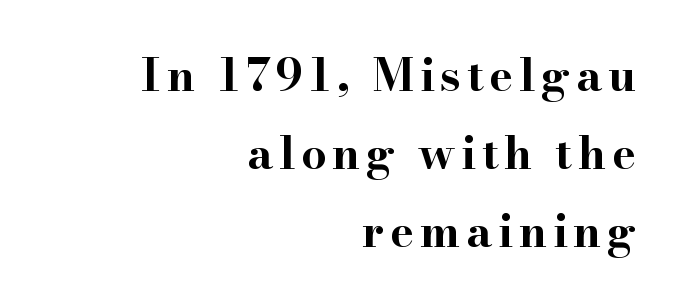
Q: Is the text bold? A: Yes.
Q: Is the text italic (slanted)? A: No, it is upright.
Q: Is the typeface a serif or a sans-serif typeface? A: Serif.
Q: Is the text underlined? A: No.
Q: How is the paragraph aligned? A: Right-aligned.
Q: Width (condensed, normal, or wide)? A: Wide.
Q: Stroke contrast? A: High.
Q: x-height? A: Small.
Q: Monospaced? A: No.
